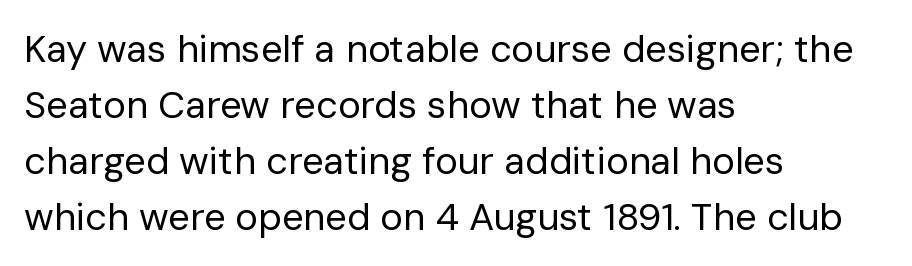
{"serif": "no", "italic": "no", "bold": "no", "weight": "regular", "width": "normal", "stroke_contrast": "low", "x_height": "medium", "monospaced": "no", "underline": "no", "align": "left", "line_spacing": "normal", "line_spacing_ratio": 1.47, "letter_spacing": "normal", "letter_spacing_em": 0.0, "glyph_px": 38}
